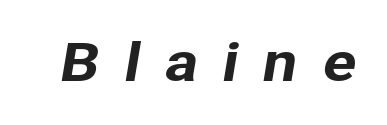
Q: Is the typeface a serif or a sans-serif typeface? A: Sans-serif.
Q: Is the text underlined? A: No.
Q: Is the spacing between letters normal or unusually wide? A: Unusually wide.
Q: Width (condensed, normal, or wide)? A: Normal.
Q: Stroke contrast? A: Low.
Q: x-height? A: Medium.
Q: Monospaced? A: No.
